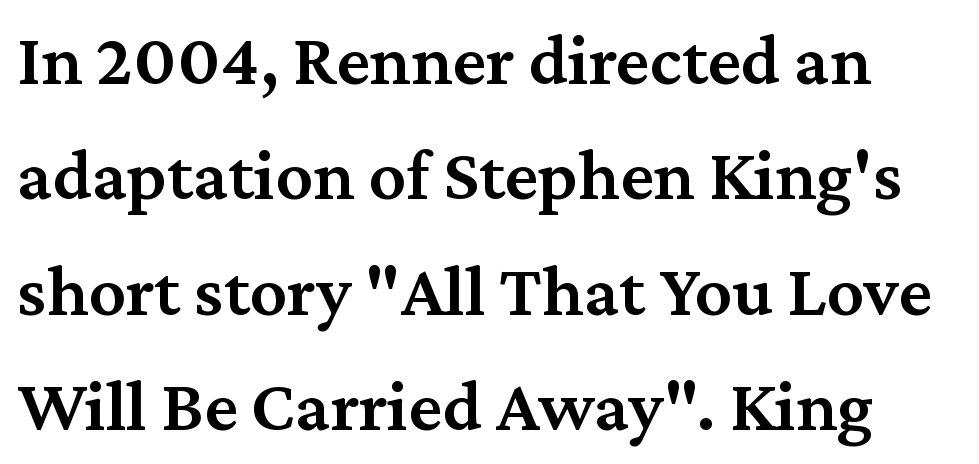
The image shows 74 px semibold serif type, upright; set normal line spacing (1.56x), normal letter spacing, not underlined; medium stroke contrast and a medium x-height.
